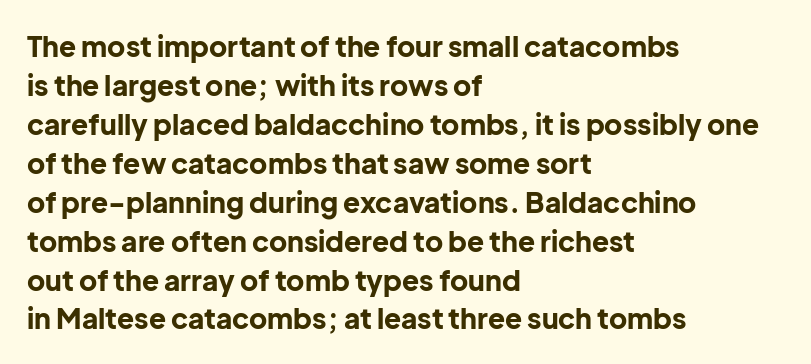
{"serif": "no", "italic": "no", "bold": "yes", "weight": "bold", "width": "normal", "stroke_contrast": "low", "x_height": "medium", "monospaced": "no", "underline": "no", "align": "left", "line_spacing": "normal", "line_spacing_ratio": 1.39, "letter_spacing": "normal", "letter_spacing_em": 0.0, "glyph_px": 28}
